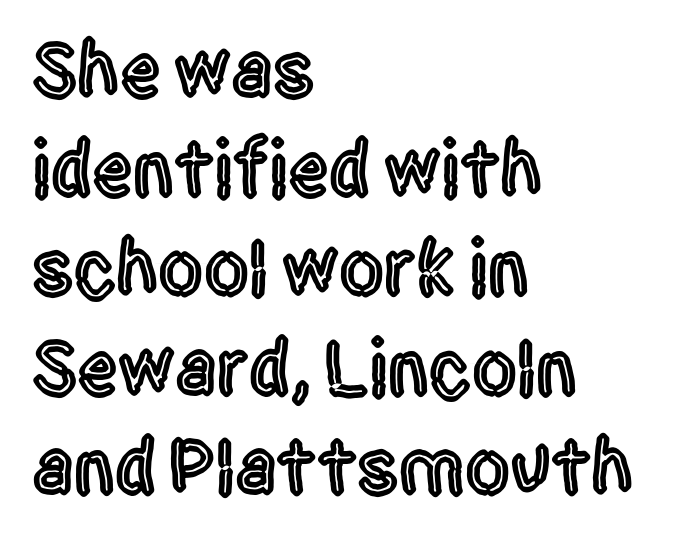
Q: Is the text italic (slanted)? A: No, it is upright.
Q: Is the typeface a serif or a sans-serif typeface? A: Sans-serif.
Q: Is the text underlined? A: No.
Q: How is the paragraph aligned? A: Left-aligned.
Q: Is the spacing between letters normal or unusually wide? A: Normal.
Q: Width (condensed, normal, or wide)? A: Condensed.
Q: x-height? A: Large.
Q: Monospaced? A: No.
